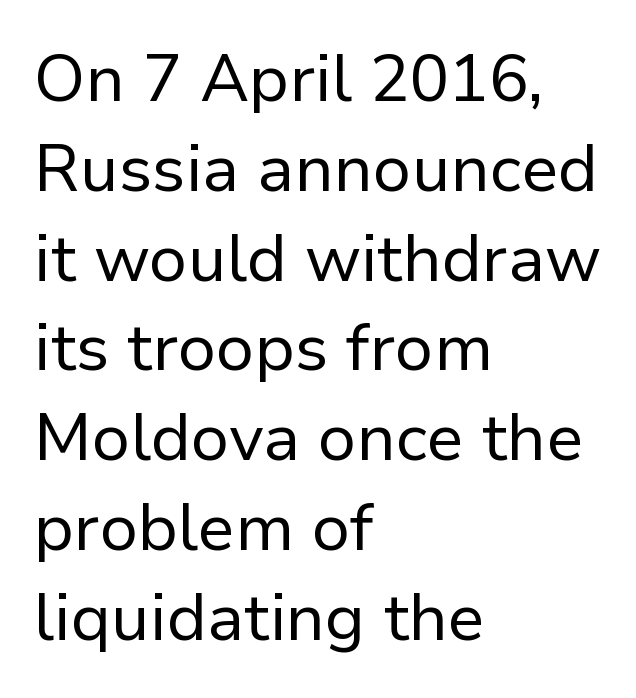
The image shows 66 px regular-weight sans-serif type, upright; set left-aligned, normal line spacing (1.36x), normal letter spacing, not underlined; low stroke contrast and a medium x-height.
